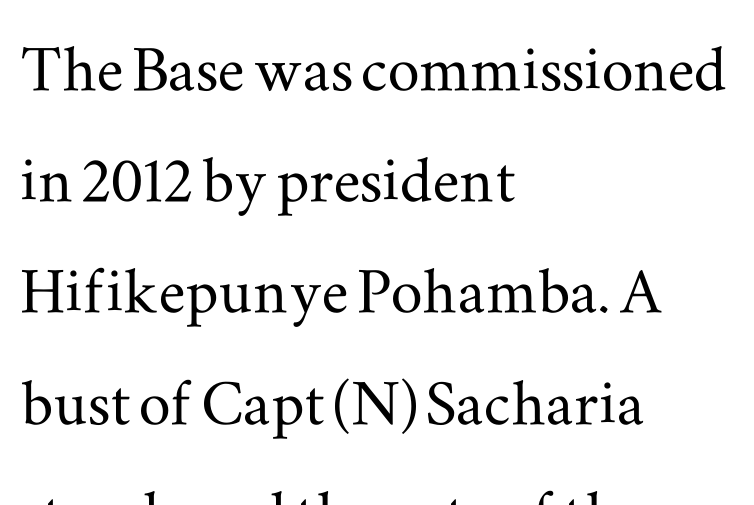
Q: Is the text italic (slanted)? A: No, it is upright.
Q: Is the typeface a serif or a sans-serif typeface? A: Serif.
Q: Is the text underlined? A: No.
Q: How is the paragraph aligned? A: Left-aligned.
Q: Is the spacing between letters normal or unusually wide? A: Normal.
Q: Is the spacing between lines tight, normal or loose? A: Normal.
Q: Width (condensed, normal, or wide)? A: Wide.
Q: Stroke contrast? A: Medium.
Q: x-height? A: Small.
Q: Monospaced? A: No.
